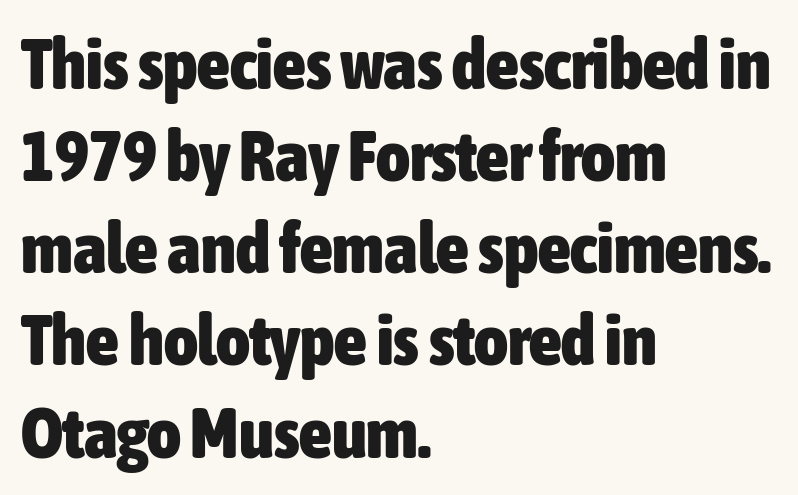
The image shows 72 px heavy, condensed sans-serif type, upright; set left-aligned, normal line spacing (1.28x), normal letter spacing, not underlined; low stroke contrast and a medium x-height.
